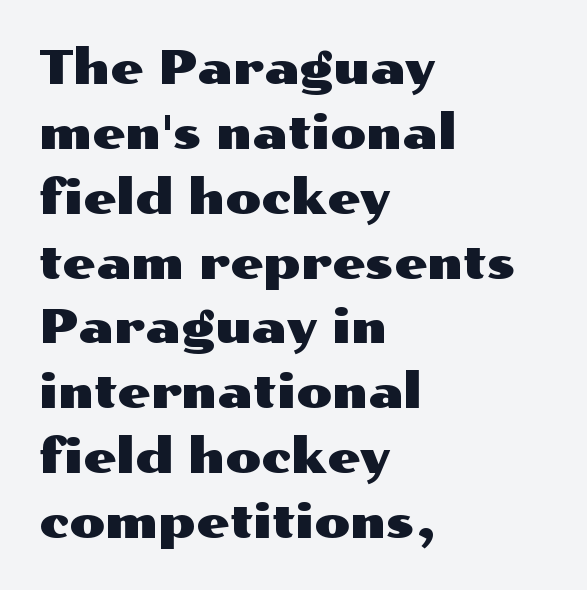
The foot of each line stays bare and open. The typeface chosen for these lines omits serifs. These lines are rendered in a variable-pitch font. Vertical strokes here are truly vertical. Characters follow at the spacing the type designer built in.
